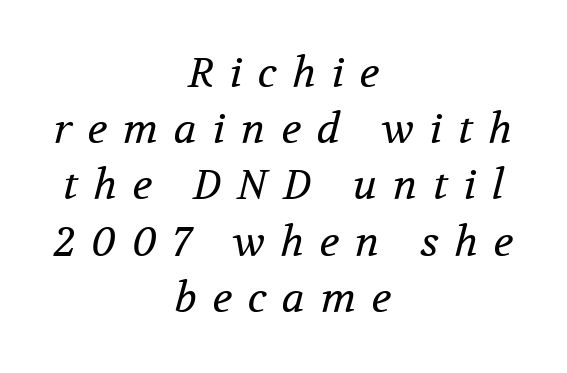
Does the leading feel generous? No, just average. The face used here is seriffed, in the tradition of book romans. Bare-footed words on every line. A centered setting, common on invitations and titles, is used for this passage. The passage shown is not bold in any degree. Students, note that the glyphs here are deliberately spaced far apart.
